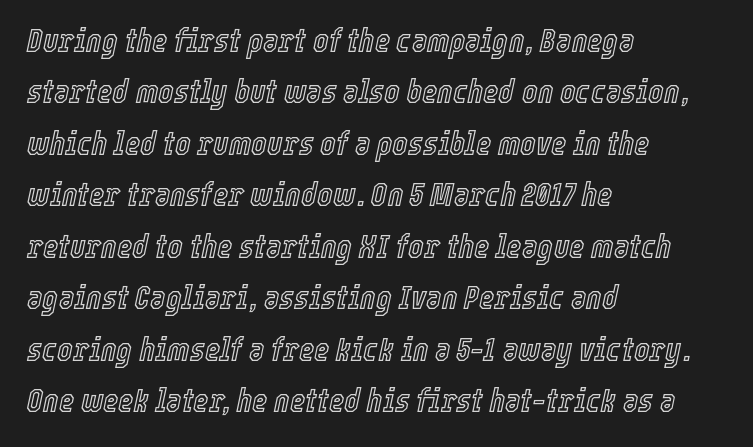
The image shows 33 px condensed type, italic (leaning right); set left-aligned, normal line spacing (1.56x), normal letter spacing, not underlined; a medium x-height.
